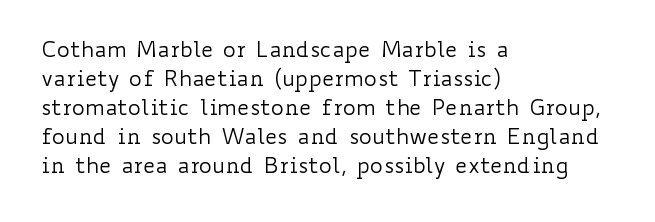
{"italic": "no", "bold": "no", "underline": "no", "align": "left", "line_spacing": "normal", "line_spacing_ratio": 1.32, "letter_spacing": "normal", "letter_spacing_em": 0.0, "glyph_px": 22}
